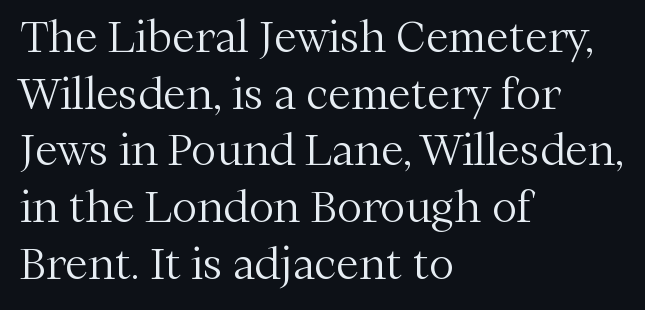
The image shows 42 px light serif type, upright; set left-aligned, normal line spacing (1.35x), normal letter spacing, not underlined; medium stroke contrast and a medium x-height.
